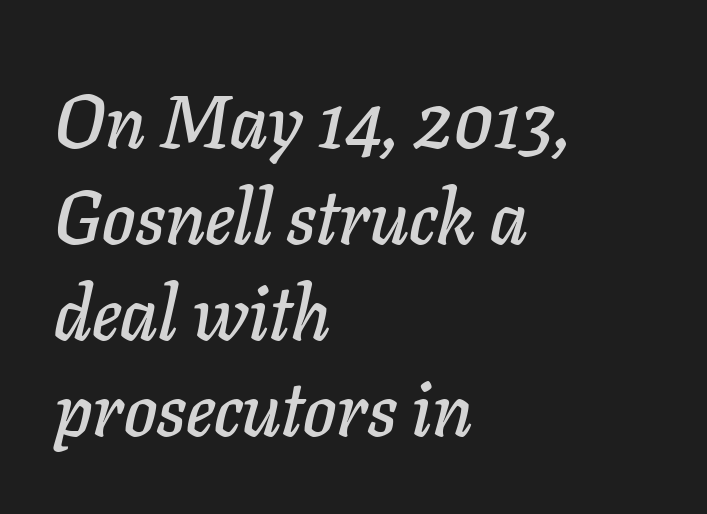
The image shows 75 px text type, italic (leaning right); set left-aligned, normal line spacing (1.28x), normal letter spacing, not underlined; low stroke contrast and a medium x-height.
